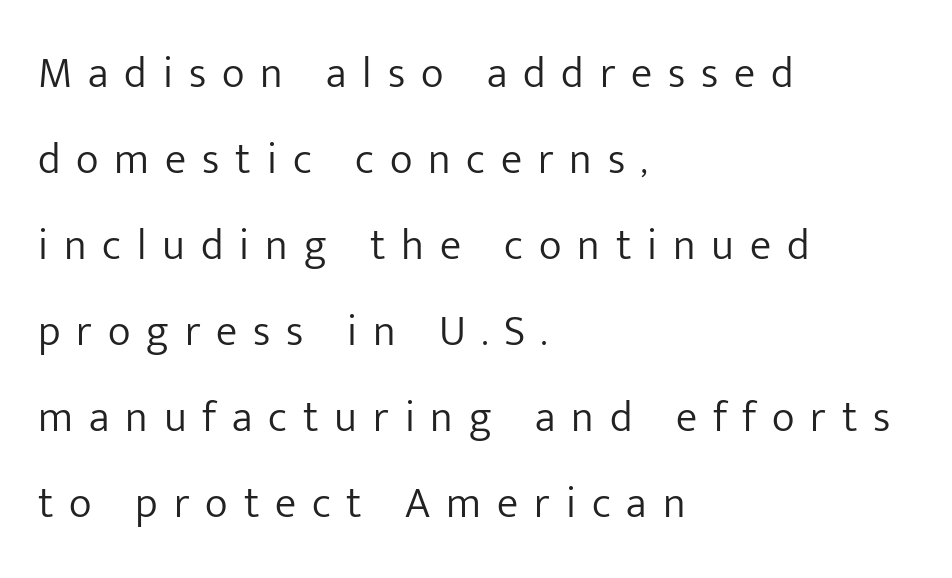
Q: Is the text bold? A: No.
Q: Is the text italic (slanted)? A: No, it is upright.
Q: Is the typeface a serif or a sans-serif typeface? A: Sans-serif.
Q: Is the text underlined? A: No.
Q: How is the paragraph aligned? A: Left-aligned.
Q: Is the spacing between letters normal or unusually wide? A: Unusually wide.
Q: Is the spacing between lines tight, normal or loose? A: Loose.
Q: Width (condensed, normal, or wide)? A: Normal.
Q: Stroke contrast? A: Low.
Q: x-height? A: Medium.
Q: Monospaced? A: No.
